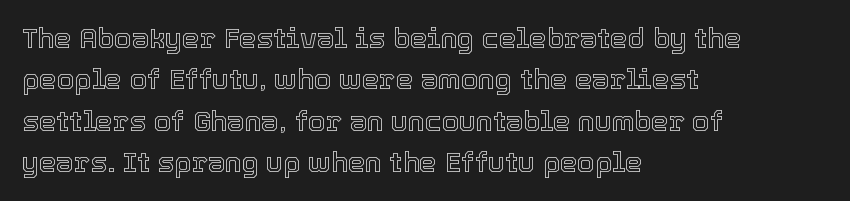
The image shows 28 px text type, upright; set left-aligned, normal line spacing (1.48x), normal letter spacing, not underlined; a medium x-height.
